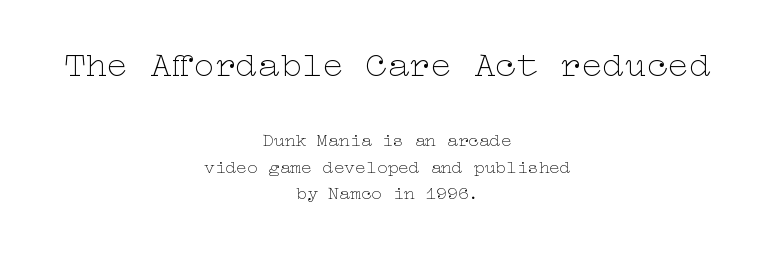
Q: Is the text bold? A: No.
Q: Is the text italic (slanted)? A: No, it is upright.
Q: Is the text underlined? A: No.
Q: How is the paragraph aligned? A: Centered.
Q: Is the spacing between letters normal or unusually wide? A: Normal.
Q: Is the spacing between lines tight, normal or loose? A: Normal.
Q: Which block of text is set in a larger size, the first (top) or the second (bottom)? A: The first (top) one.
Q: Width (condensed, normal, or wide)? A: Wide.
Q: Stroke contrast? A: Low.
Q: x-height? A: Medium.
